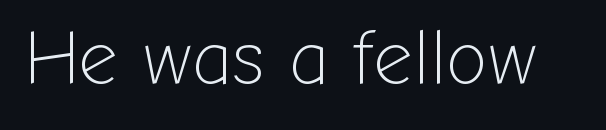
The passage shown has conventional tracking throughout. Each letter keeps its own natural width here, so spacing adapts to shape. Any mark beneath the type? The region is blank. Stroke thickness stays within the range of a standard reading face or lighter. In terms of letterform style, serifs are entirely absent. Nope, not italic — everything's standing straight.
